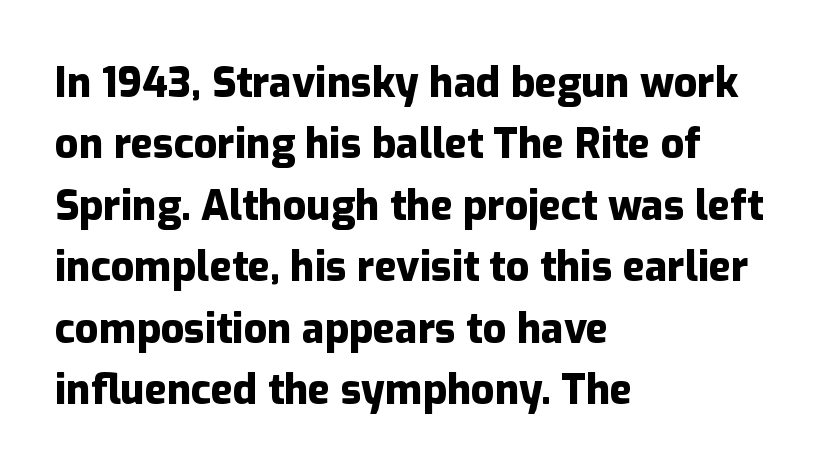
In terms of posture, this sample is upright. Look at the tracking — it's just the regular setting, nothing added. Compared with an ordinary text face, these strokes are far heavier — a full bold. The glyphs in this specimen are sans serif. You could not count columns in this text — the font is proportionally spaced. Anything drawn beneath the words? Only blank space.
